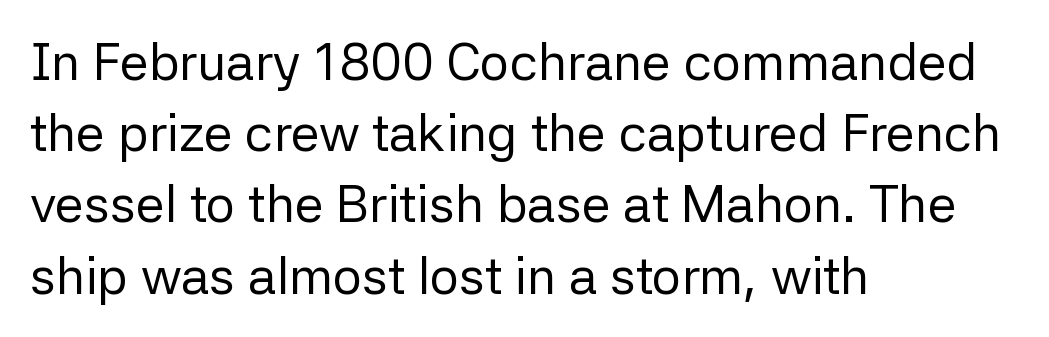
The weight tops out at a normal text grade. Nope, no serifs anywhere on these letters. Posture: straight, roman, zero tilt. There is no visible air inserted between adjacent glyphs. Varying glyph widths throughout — classic text-font behaviour. The rendering uses a moderate line-height, typical for paragraphs.
